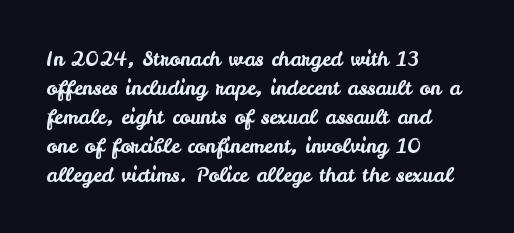
Rows of type keep a routine distance in the vertical direction. Is the block centered? No — it sits flush against the left margin. Letters rest on an invisible, unmarked baseline.
